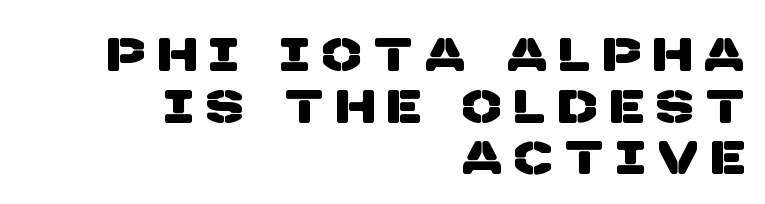
The image shows 46 px sans-serif type; set right-aligned, tight line spacing (1.12x), unusually wide letter spacing (+0.3 em), not underlined; low stroke contrast and a large x-height.
